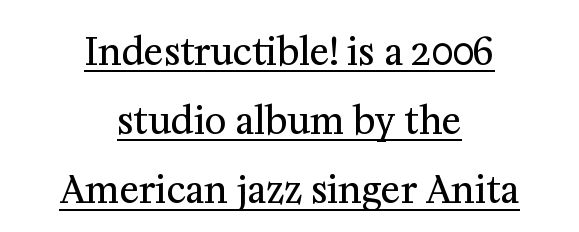
Q: Is the text bold? A: No.
Q: Is the text italic (slanted)? A: No, it is upright.
Q: Is the typeface a serif or a sans-serif typeface? A: Serif.
Q: Is the text underlined? A: Yes.
Q: How is the paragraph aligned? A: Centered.
Q: Is the spacing between letters normal or unusually wide? A: Normal.
Q: Width (condensed, normal, or wide)? A: Normal.
Q: Stroke contrast? A: Medium.
Q: x-height? A: Medium.
Q: Monospaced? A: No.
